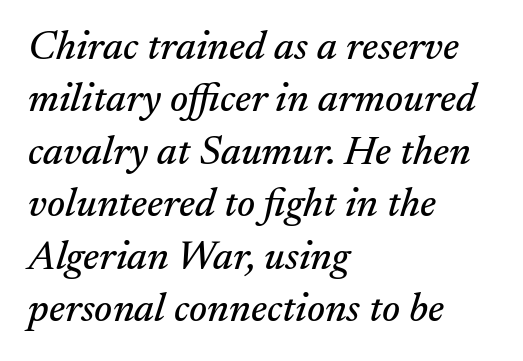
This is serif lettering, the kind often seen in printed books. You could not count columns in this text — the font is proportionally spaced. Beneath every word, the page is bare. The lines are quadded left. Style check: oblique. Each word holds together tightly as a unit, with standard inter-letter gaps.
